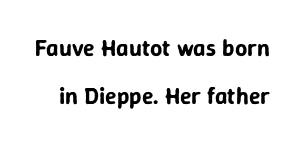
The image shows 24 px text type, upright; set loose line spacing (1.98x), normal letter spacing, not underlined.
